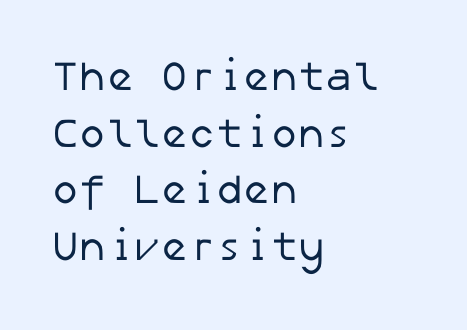
{"serif": "no", "bold": "no", "weight": "regular", "width": "normal", "stroke_contrast": "low", "x_height": "medium", "underline": "no", "align": "left", "line_spacing": "normal", "line_spacing_ratio": 1.38, "letter_spacing": "normal", "letter_spacing_em": 0.0, "glyph_px": 41}
